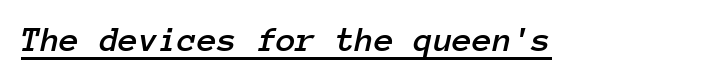
{"italic": "yes", "lean": "right", "slant_degrees": 12, "width": "normal", "stroke_contrast": "low", "x_height": "medium", "monospaced": "yes", "underline": "yes", "letter_spacing": "normal", "letter_spacing_em": 0.0, "glyph_px": 36}
